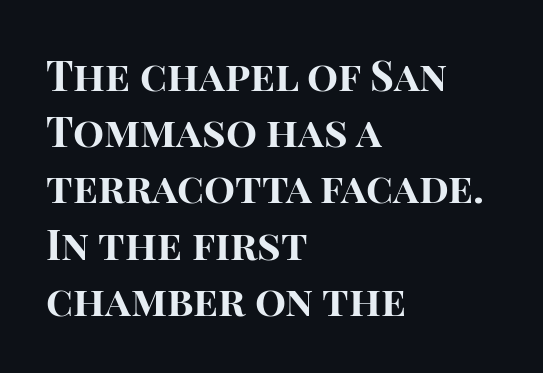
Unlike a traditional serif, this face leaves its strokes unadorned. You could not count columns in this text — the font is proportionally spaced. Compared with typical paragraphs, the rows here are spaced about the same. The horizontal fit of the characters is conventional and even.
